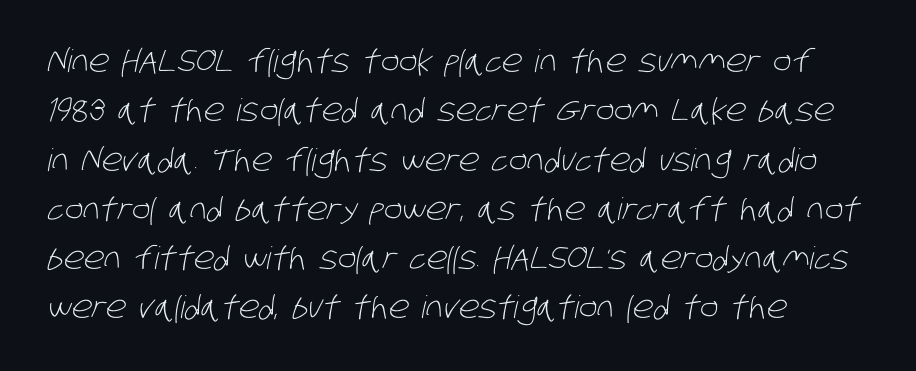
Q: Is the text bold? A: No.
Q: Is the typeface a serif or a sans-serif typeface? A: Sans-serif.
Q: Is the text underlined? A: No.
Q: How is the paragraph aligned? A: Left-aligned.
Q: Is the spacing between letters normal or unusually wide? A: Normal.
Q: Is the spacing between lines tight, normal or loose? A: Normal.
Q: Width (condensed, normal, or wide)? A: Condensed.
Q: Stroke contrast? A: Low.
Q: x-height? A: Large.
Q: Monospaced? A: No.
